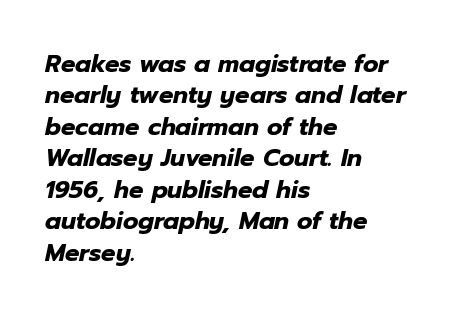
The passage shown stacks its lines at a standard gap. Compared with ordinary roman type, these characters are visibly tilted. Set as a true bold cut, around the 700 mark. Compared with typical body copy, the letter spacing here is the same. Glance below the letters and you will spot only blank space.
